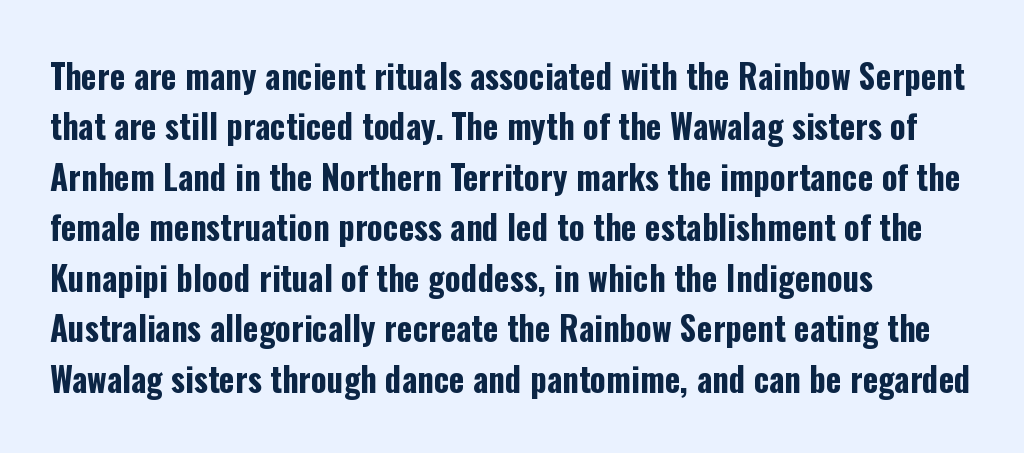
The image shows 33 px bold, condensed sans-serif type, upright; set left-aligned, normal line spacing (1.53x), normal letter spacing, not underlined; low stroke contrast and a medium x-height.
